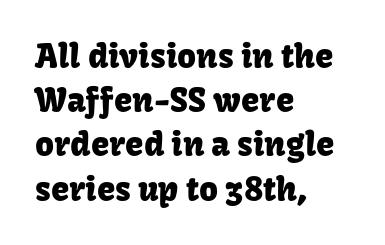
Q: Is the text italic (slanted)? A: No, it is upright.
Q: Is the typeface a serif or a sans-serif typeface? A: Sans-serif.
Q: Is the text underlined? A: No.
Q: How is the paragraph aligned? A: Left-aligned.
Q: Is the spacing between letters normal or unusually wide? A: Normal.
Q: Is the spacing between lines tight, normal or loose? A: Normal.
Q: Width (condensed, normal, or wide)? A: Normal.
Q: Stroke contrast? A: Low.
Q: x-height? A: Medium.
Q: Monospaced? A: No.
